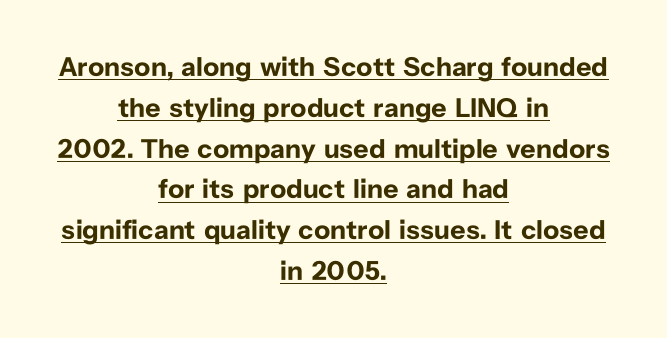
Q: Is the text bold? A: Yes.
Q: Is the text italic (slanted)? A: No, it is upright.
Q: Is the text underlined? A: Yes.
Q: How is the paragraph aligned? A: Centered.
Q: Is the spacing between letters normal or unusually wide? A: Normal.
Q: Is the spacing between lines tight, normal or loose? A: Normal.
